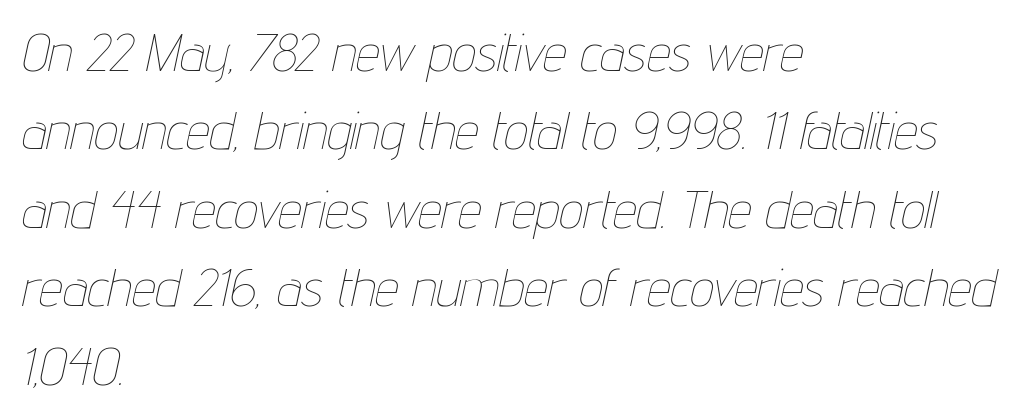
Is there much room between lines? A standard amount, neither cramped nor airy. This rendering leaves character spacing at its baseline value. A typesetter would call this proportional, since set widths differ per character. The foot of each line stays bare and open. A light-to-regular cut is what we see here.
